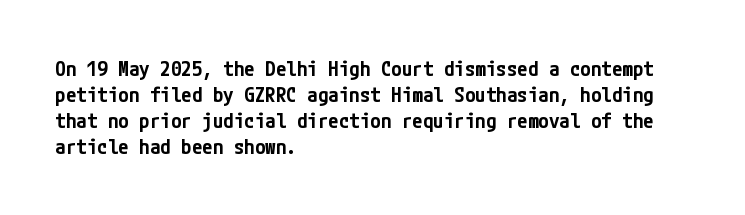
The image shows 21 px text type, upright; set left-aligned, line spacing 1.24x, normal letter spacing, not underlined.
